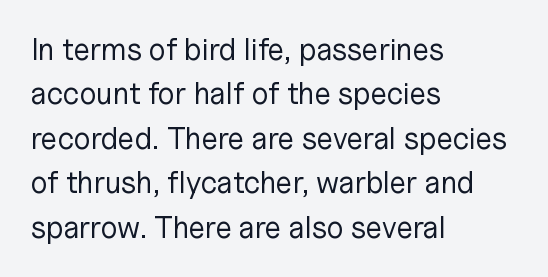
The image shows 30 px regular-weight sans-serif type, upright; set left-aligned, normal line spacing (1.48x), normal letter spacing, not underlined; low stroke contrast and a medium x-height.
